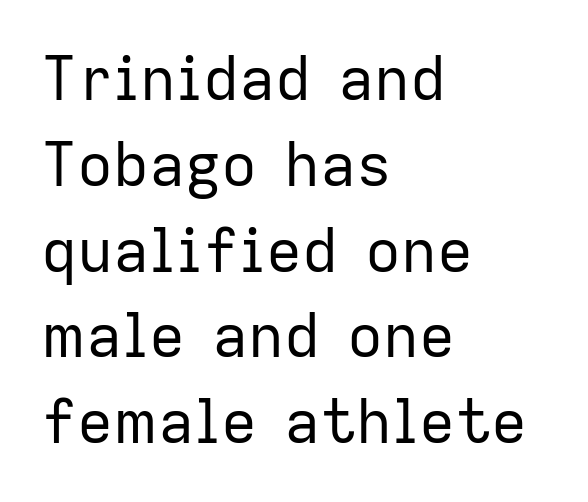
{"serif": "no", "italic": "no", "bold": "no", "weight": "regular", "width": "normal", "stroke_contrast": "low", "x_height": "medium", "monospaced": "no", "underline": "no", "align": "left", "line_spacing": "normal", "line_spacing_ratio": 1.43, "letter_spacing": "normal", "letter_spacing_em": 0.0, "glyph_px": 60}
